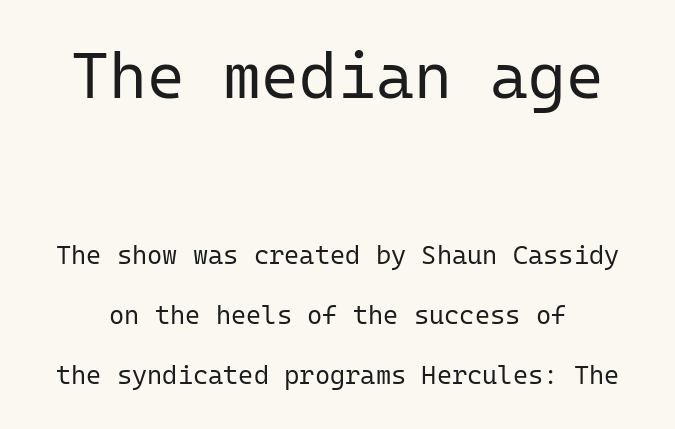
{"serif": "no", "italic": "no", "bold": "no", "weight": "regular", "width": "normal", "stroke_contrast": "low", "x_height": "medium", "monospaced": "yes", "underline": "no", "line_spacing": "loose", "line_spacing_ratio": 2.31, "letter_spacing": "normal", "letter_spacing_em": 0.0, "larger_block": "first", "size_ratio": 2.5, "glyph_px": 65}
